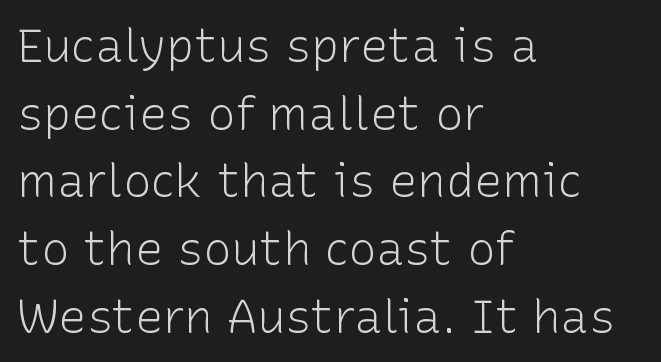
Q: Is the text bold? A: No.
Q: Is the text italic (slanted)? A: No, it is upright.
Q: Is the typeface a serif or a sans-serif typeface? A: Sans-serif.
Q: Is the text underlined? A: No.
Q: How is the paragraph aligned? A: Left-aligned.
Q: Is the spacing between letters normal or unusually wide? A: Normal.
Q: Is the spacing between lines tight, normal or loose? A: Normal.
Q: Width (condensed, normal, or wide)? A: Normal.
Q: Stroke contrast? A: Low.
Q: x-height? A: Medium.
Q: Monospaced? A: No.
